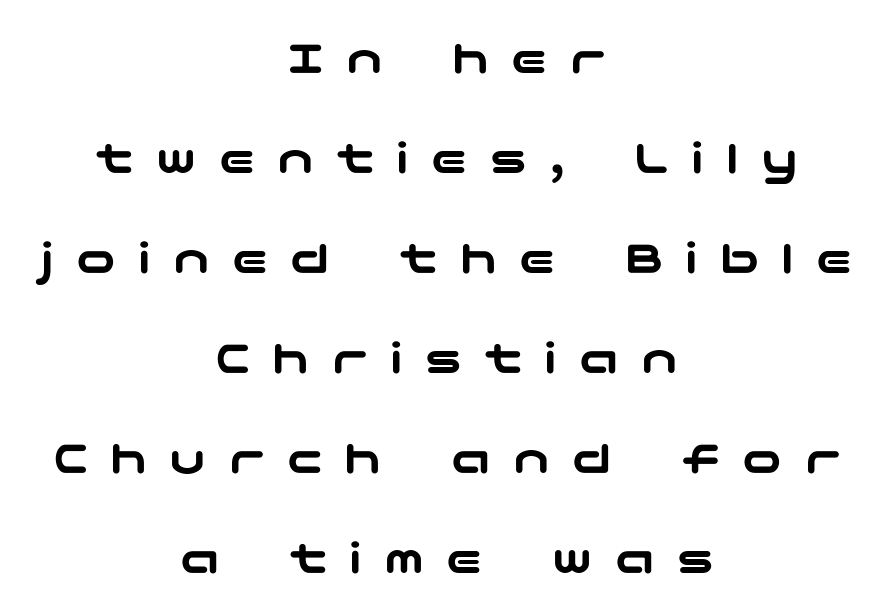
The passage shown has open, widely tracked lettering throughout. Compared with typical paragraphs, the rows here are farther apart. Each row of text sits above clean, open space. Typographically, this falls in the sans-serif category.
